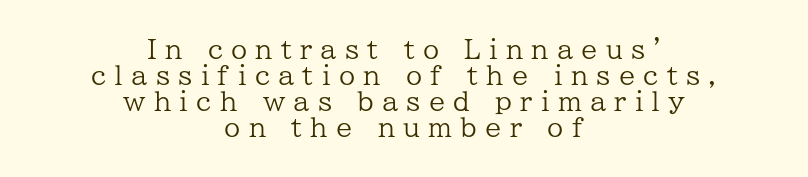
The image shows 26 px text type, upright; set centered, tight line spacing (1.0x), unusually wide letter spacing (+0.32 em), not underlined.
